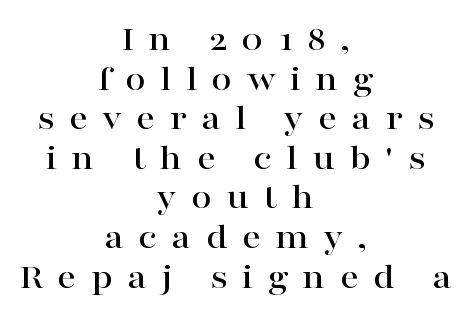
The letters advance in unequal steps, a hallmark of proportional type. This rendering features lettering with no underline. The designer went with a serif here, giving each stem small feet. Closely set lines give the paragraph a compact silhouette. In CSS terms this would be text-align: center. Vertical strokes here are truly vertical.
